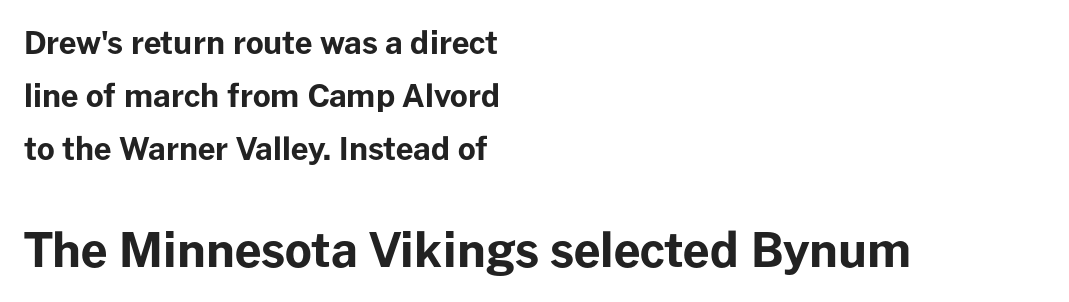
Q: Is the text bold? A: Yes.
Q: Is the text italic (slanted)? A: No, it is upright.
Q: Is the typeface a serif or a sans-serif typeface? A: Sans-serif.
Q: Is the text underlined? A: No.
Q: How is the paragraph aligned? A: Left-aligned.
Q: Is the spacing between letters normal or unusually wide? A: Normal.
Q: Which block of text is set in a larger size, the first (top) or the second (bottom)? A: The second (bottom) one.
Q: Width (condensed, normal, or wide)? A: Normal.
Q: Stroke contrast? A: Low.
Q: x-height? A: Medium.
Q: Monospaced? A: No.
